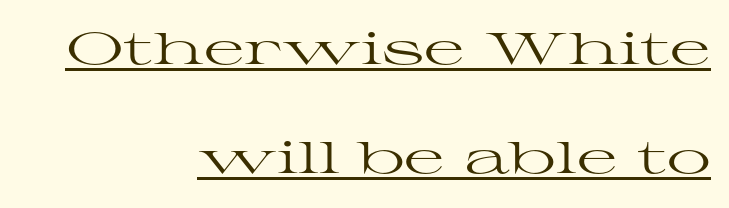
The image shows 44 px regular-weight, wide serif type, upright; set right-aligned, loose line spacing (2.48x), normal letter spacing, underlined; high stroke contrast and a medium x-height.
